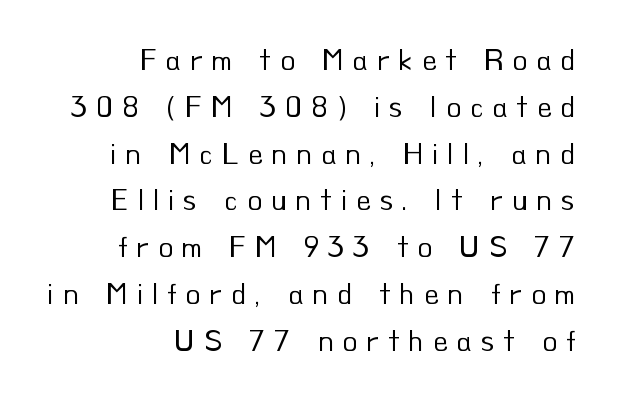
Q: Is the text bold? A: No.
Q: Is the text italic (slanted)? A: No, it is upright.
Q: Is the typeface a serif or a sans-serif typeface? A: Sans-serif.
Q: Is the text underlined? A: No.
Q: How is the paragraph aligned? A: Right-aligned.
Q: Is the spacing between letters normal or unusually wide? A: Unusually wide.
Q: Is the spacing between lines tight, normal or loose? A: Normal.
Q: Width (condensed, normal, or wide)? A: Normal.
Q: Stroke contrast? A: Low.
Q: x-height? A: Small.
Q: Monospaced? A: No.
